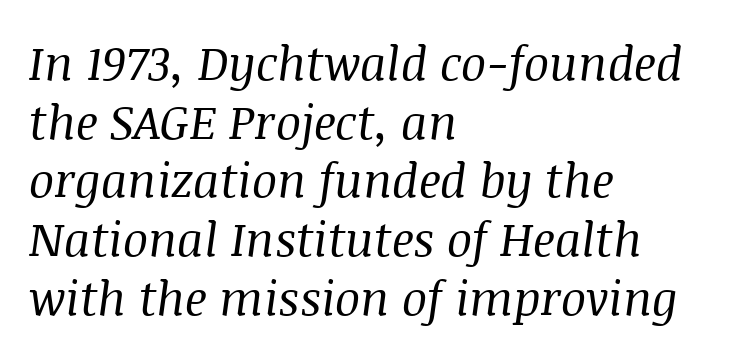
{"serif": "yes", "italic": "yes", "lean": "right", "slant_degrees": 8, "bold": "no", "weight": "regular", "width": "normal", "stroke_contrast": "medium", "x_height": "large", "monospaced": "no", "underline": "no", "align": "left", "line_spacing": "normal", "line_spacing_ratio": 1.25, "letter_spacing": "normal", "letter_spacing_em": 0.0, "glyph_px": 47}
